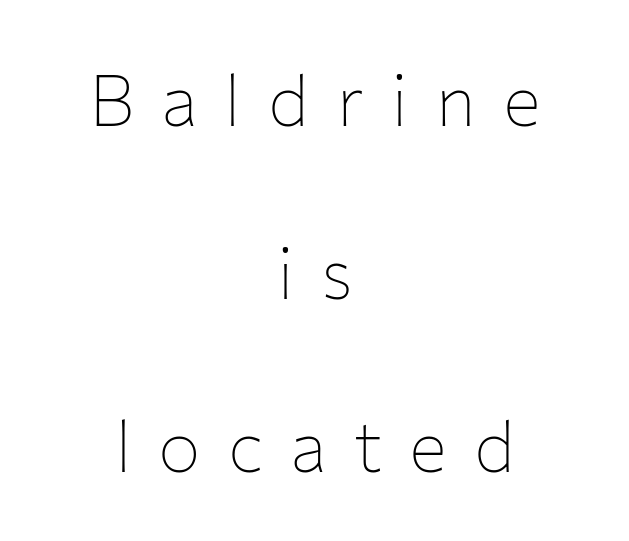
Q: Is the text bold? A: No.
Q: Is the text italic (slanted)? A: No, it is upright.
Q: Is the typeface a serif or a sans-serif typeface? A: Sans-serif.
Q: Is the text underlined? A: No.
Q: How is the paragraph aligned? A: Centered.
Q: Is the spacing between letters normal or unusually wide? A: Unusually wide.
Q: Is the spacing between lines tight, normal or loose? A: Loose.
Q: Width (condensed, normal, or wide)? A: Normal.
Q: Stroke contrast? A: Low.
Q: x-height? A: Medium.
Q: Monospaced? A: No.
